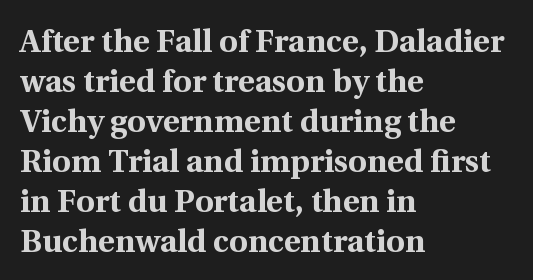
Q: Is the text bold? A: Yes.
Q: Is the text italic (slanted)? A: No, it is upright.
Q: Is the typeface a serif or a sans-serif typeface? A: Serif.
Q: Is the text underlined? A: No.
Q: How is the paragraph aligned? A: Left-aligned.
Q: Is the spacing between letters normal or unusually wide? A: Normal.
Q: Is the spacing between lines tight, normal or loose? A: Normal.
Q: Width (condensed, normal, or wide)? A: Normal.
Q: x-height? A: Medium.
Q: Monospaced? A: No.
